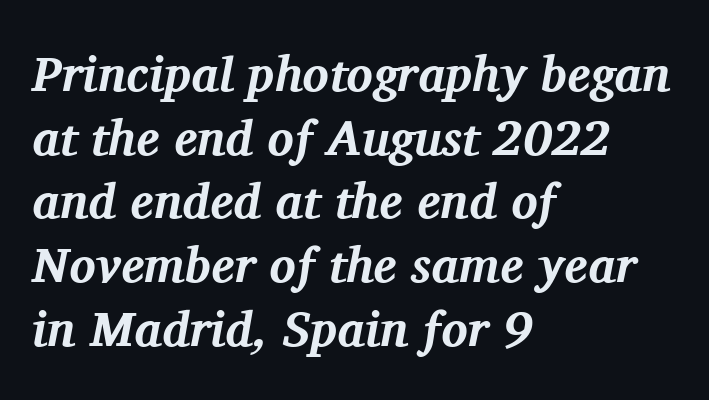
The image shows 49 px bold serif type, italic (leaning right); set left-aligned, normal line spacing (1.3x), normal letter spacing, not underlined; medium stroke contrast and a medium x-height.
